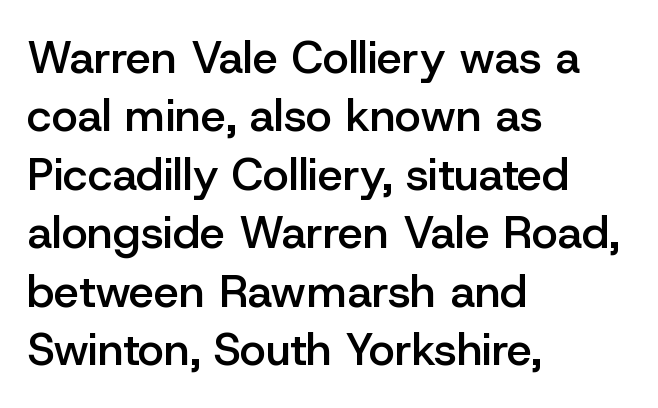
The image shows 45 px semibold sans-serif type, upright; set left-aligned, normal line spacing (1.3x), normal letter spacing, not underlined; low stroke contrast and a medium x-height.
